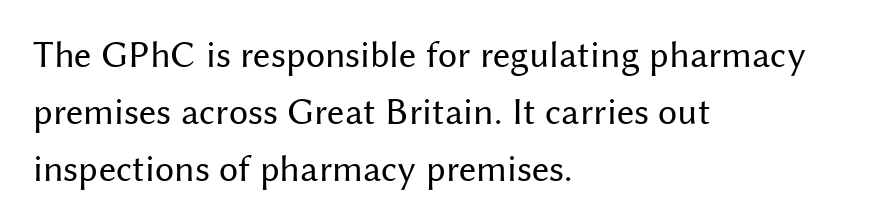
Q: Is the text bold? A: No.
Q: Is the text italic (slanted)? A: No, it is upright.
Q: Is the typeface a serif or a sans-serif typeface? A: Sans-serif.
Q: Is the text underlined? A: No.
Q: How is the paragraph aligned? A: Left-aligned.
Q: Is the spacing between letters normal or unusually wide? A: Normal.
Q: Is the spacing between lines tight, normal or loose? A: Normal.
Q: Width (condensed, normal, or wide)? A: Normal.
Q: Stroke contrast? A: Medium.
Q: x-height? A: Medium.
Q: Monospaced? A: No.
